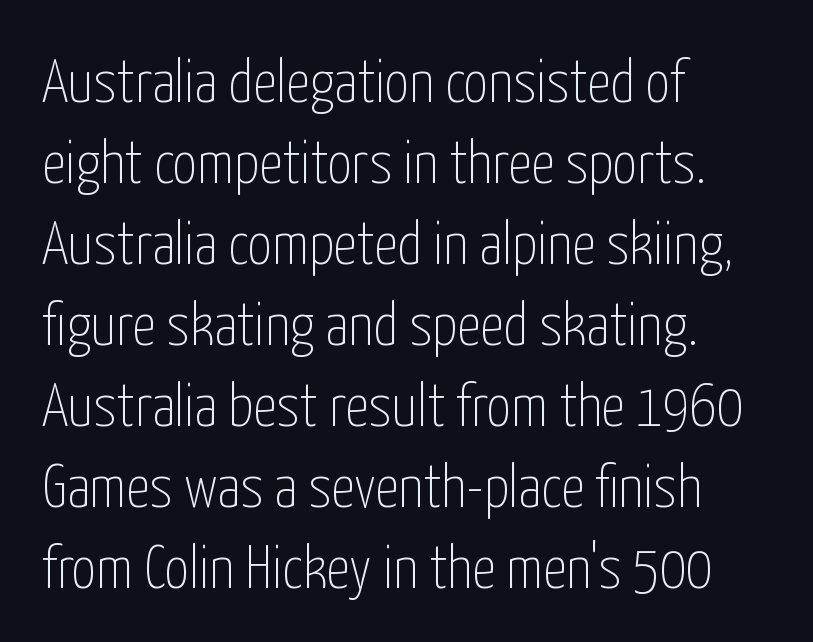
The image shows 60 px thin, condensed sans-serif type, upright; set left-aligned, normal line spacing (1.35x), normal letter spacing, not underlined; low stroke contrast and a medium x-height.
